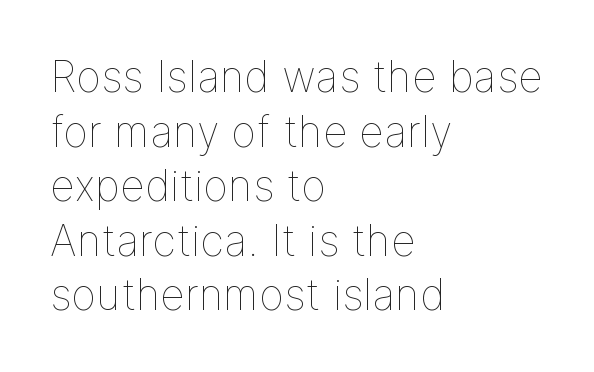
The leading is moderate, giving the passage an even texture. Underline: absent. The tracking reads as untouched default to a designer's eye. On a weight scale, this lands at 450 or below. The rag falls on the right side of this text block.
